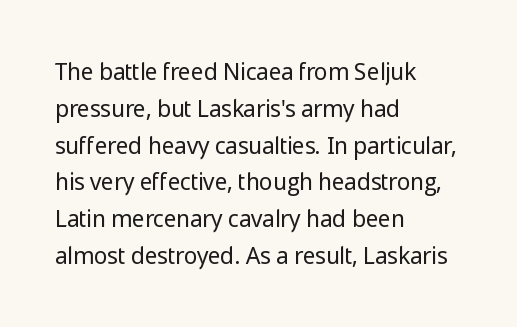
The rendering uses a moderate line-height, typical for paragraphs. The cut favours lightness, reaching ordinary text weight at its darkest. This is roman type, the default non-slanted kind. A student would call this left alignment; a typographer would say flush left, rag right. Honestly, there is no underline to notice here at all. The letterforms sit shoulder to shoulder at normal distance.
